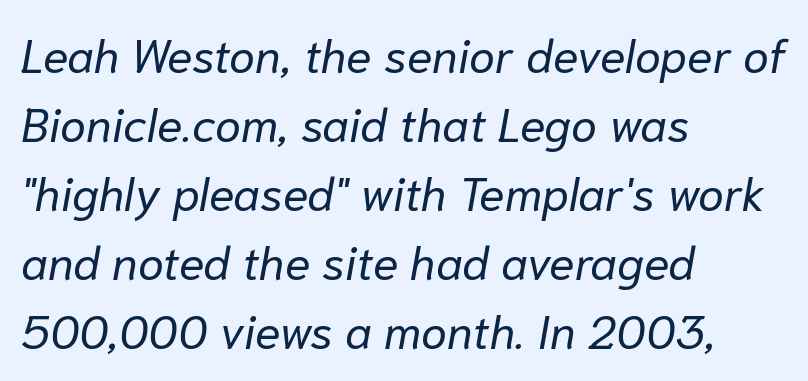
Is the type heavy? It reads as light-to-regular instead. Does the lettering tilt? It does — this is italic. These lines sit exactly where default settings would place them. Here the designer chose a conventional face with non-uniform glyph widths. Underline: absent.
